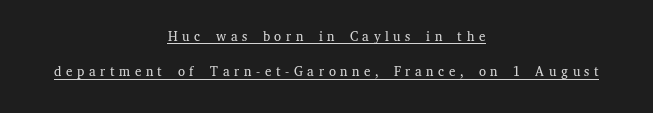
{"italic": "no", "bold": "no", "underline": "yes", "align": "center", "line_spacing_ratio": 1.77, "letter_spacing": "wide", "letter_spacing_em": 0.23, "glyph_px": 20}
